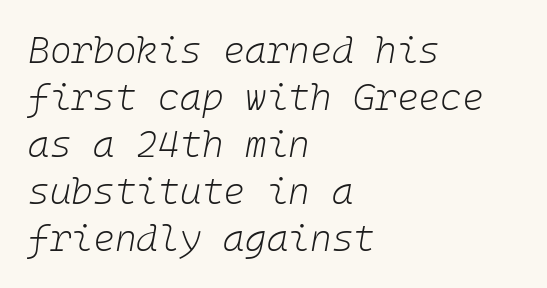
Q: Is the text bold? A: No.
Q: Is the text italic (slanted)? A: Yes, it leans right by about 10 degrees.
Q: Is the text underlined? A: No.
Q: How is the paragraph aligned? A: Left-aligned.
Q: Is the spacing between letters normal or unusually wide? A: Normal.
Q: Is the spacing between lines tight, normal or loose? A: Normal.
Q: Width (condensed, normal, or wide)? A: Normal.
Q: Stroke contrast? A: Low.
Q: x-height? A: Medium.
